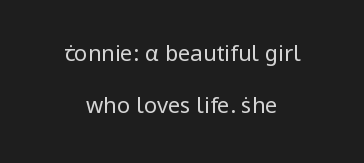
The image shows 22 px text type, upright; set centered, loose line spacing (2.36x), normal letter spacing, not underlined.
